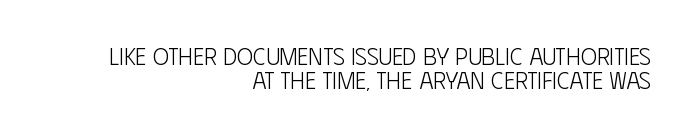
Is there much room between lines? No — they nearly touch. Characters follow at the spacing the type designer built in. Rendered with straight, roman letterforms. Is this a heavy cut? Hardly; it is regular or lighter. The specimen omits any rule beneath the text block's lines. The passage is arranged like a letterhead date or caption credit — flush right.
